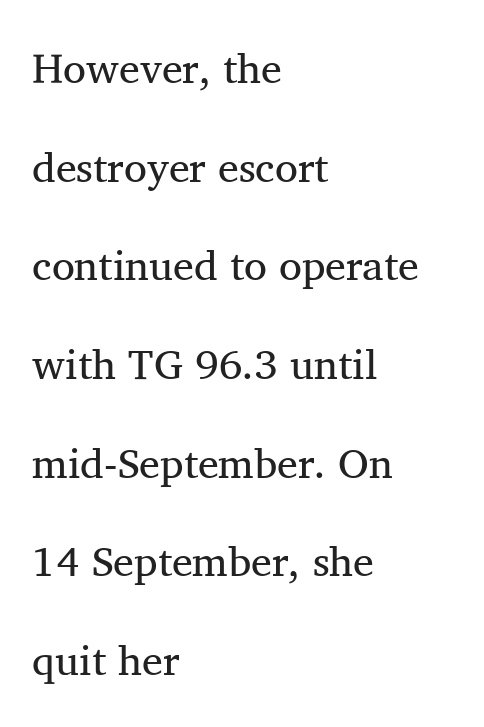
Q: Is the text bold? A: No.
Q: Is the text italic (slanted)? A: No, it is upright.
Q: Is the typeface a serif or a sans-serif typeface? A: Serif.
Q: Is the text underlined? A: No.
Q: How is the paragraph aligned? A: Left-aligned.
Q: Is the spacing between letters normal or unusually wide? A: Normal.
Q: Is the spacing between lines tight, normal or loose? A: Loose.
Q: Width (condensed, normal, or wide)? A: Normal.
Q: Stroke contrast? A: Medium.
Q: x-height? A: Medium.
Q: Monospaced? A: No.
